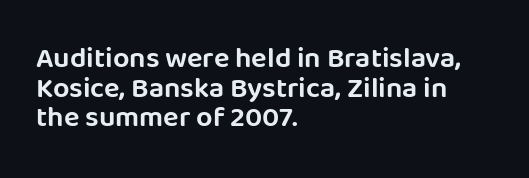
{"serif": "no", "italic": "no", "width": "normal", "stroke_contrast": "low", "x_height": "large", "monospaced": "no", "underline": "no", "align": "left", "line_spacing": "tight", "line_spacing_ratio": 1.02, "letter_spacing": "normal", "letter_spacing_em": 0.0, "glyph_px": 29}
